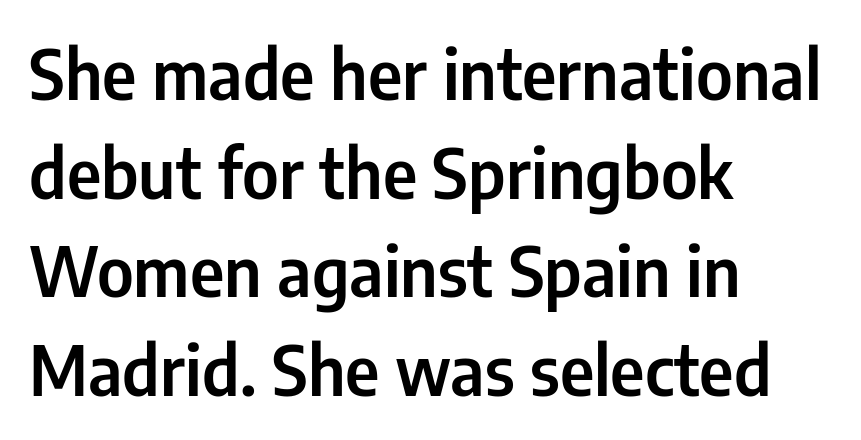
{"serif": "no", "italic": "no", "width": "condensed", "stroke_contrast": "low", "x_height": "medium", "monospaced": "no", "underline": "no", "align": "left", "line_spacing": "normal", "line_spacing_ratio": 1.45, "letter_spacing": "normal", "letter_spacing_em": 0.0, "glyph_px": 68}
